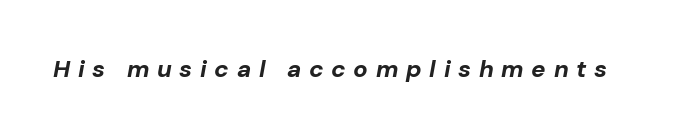
Q: Is the text bold? A: Yes.
Q: Is the text italic (slanted)? A: Yes, it leans right by about 10 degrees.
Q: Is the text underlined? A: No.
Q: Is the spacing between letters normal or unusually wide? A: Unusually wide.
